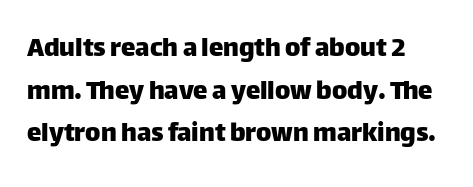
Q: Is the text italic (slanted)? A: No, it is upright.
Q: Is the typeface a serif or a sans-serif typeface? A: Sans-serif.
Q: Is the text underlined? A: No.
Q: Is the spacing between letters normal or unusually wide? A: Normal.
Q: Is the spacing between lines tight, normal or loose? A: Normal.
Q: Width (condensed, normal, or wide)? A: Normal.
Q: Stroke contrast? A: Low.
Q: x-height? A: Large.
Q: Monospaced? A: No.
